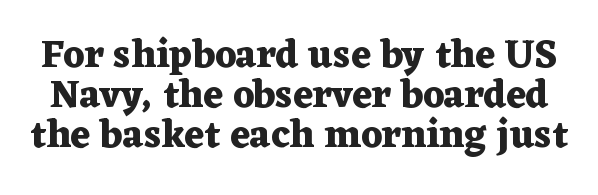
The image shows 39 px heavy, wide serif type, upright; set tight line spacing (1.03x), normal letter spacing, not underlined; medium stroke contrast and a medium x-height.
